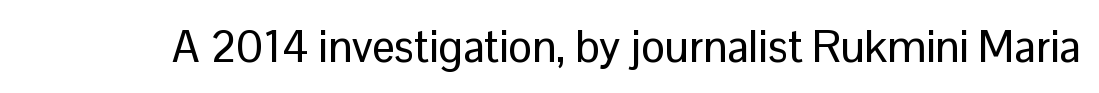
Q: Is the text italic (slanted)? A: No, it is upright.
Q: Is the typeface a serif or a sans-serif typeface? A: Sans-serif.
Q: Is the text underlined? A: No.
Q: Is the spacing between letters normal or unusually wide? A: Normal.
Q: Width (condensed, normal, or wide)? A: Normal.
Q: Stroke contrast? A: Low.
Q: x-height? A: Medium.
Q: Monospaced? A: No.
